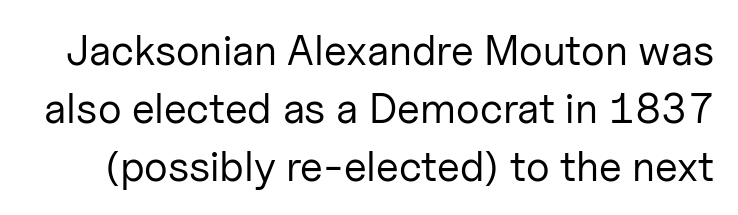
{"serif": "no", "italic": "no", "bold": "no", "weight": "regular", "width": "normal", "stroke_contrast": "low", "x_height": "medium", "monospaced": "no", "underline": "no", "line_spacing": "normal", "line_spacing_ratio": 1.38, "letter_spacing": "normal", "letter_spacing_em": 0.0, "glyph_px": 42}
